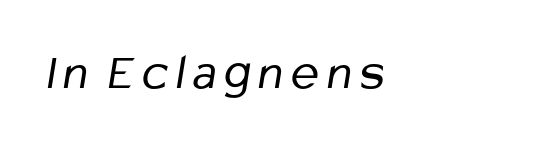
The image shows 52 px regular-weight, condensed sans-serif type; set left-aligned, not underlined; low stroke contrast and a medium x-height.
